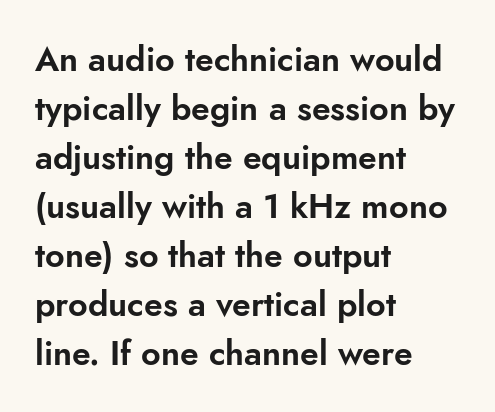
{"serif": "no", "italic": "no", "width": "normal", "stroke_contrast": "low", "x_height": "small", "monospaced": "no", "underline": "no", "align": "left", "line_spacing": "normal", "line_spacing_ratio": 1.44, "letter_spacing": "normal", "letter_spacing_em": 0.0, "glyph_px": 34}
